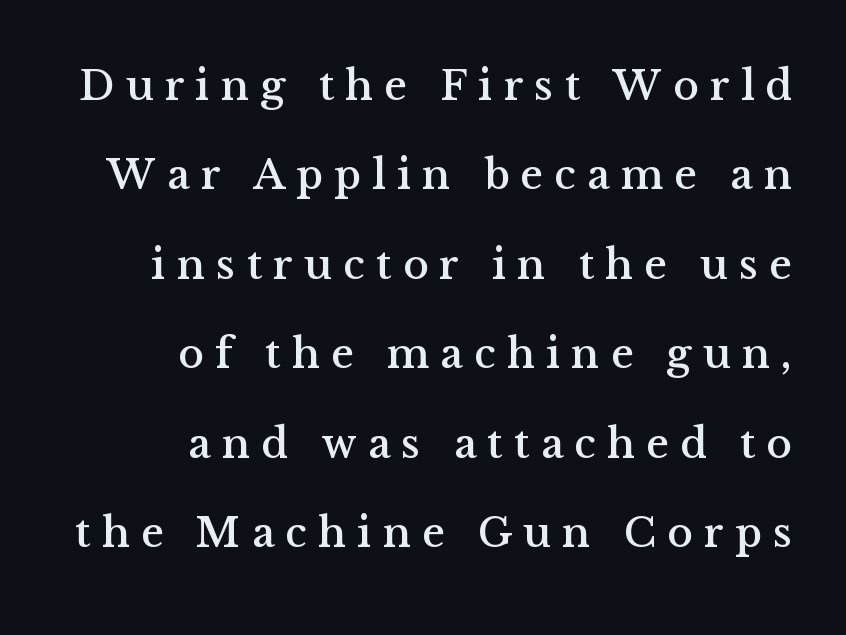
Q: Is the text italic (slanted)? A: No, it is upright.
Q: Is the typeface a serif or a sans-serif typeface? A: Serif.
Q: Is the text underlined? A: No.
Q: How is the paragraph aligned? A: Right-aligned.
Q: Is the spacing between letters normal or unusually wide? A: Unusually wide.
Q: Is the spacing between lines tight, normal or loose? A: Loose.
Q: Width (condensed, normal, or wide)? A: Normal.
Q: Stroke contrast? A: Medium.
Q: x-height? A: Medium.
Q: Monospaced? A: No.
